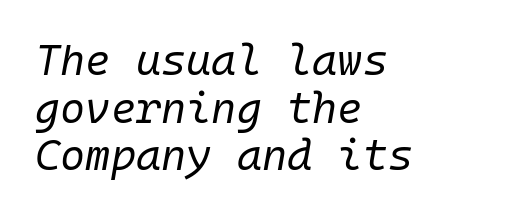
Monospaced: the letters line up in strict vertical columns. Compared with a typical body face, this is equally light or lighter still. Spacing between characters is what you'd get straight out of the box. The area under the type is left untouched.
